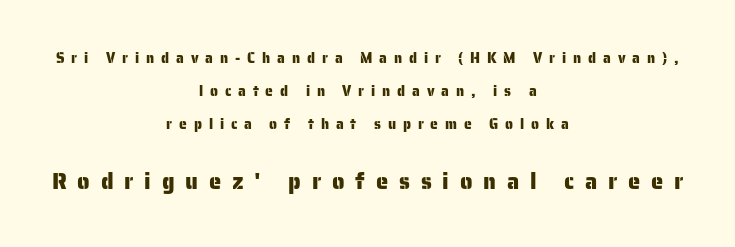
Caption: upper text group reduced, lower text group enlarged. A typesetter would call this heavily tracked-out type. A bare baseline throughout the passage. You can tell it's not italic because the verticals are truly vertical. Interline gaps are noticeably wide in this sample.
